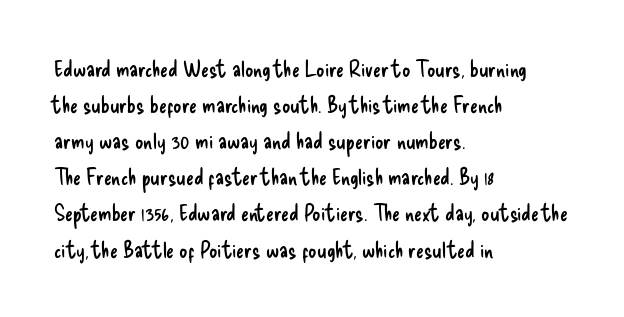
{"italic": "no", "bold": "no", "underline": "no", "align": "left", "line_spacing": "normal", "line_spacing_ratio": 1.57, "letter_spacing": "normal", "letter_spacing_em": 0.0, "glyph_px": 23}
